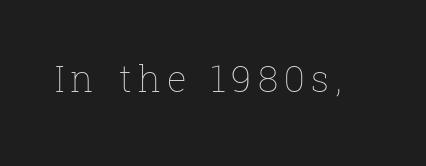
{"italic": "no", "bold": "no", "weight": "thin", "width": "normal", "stroke_contrast": "low", "x_height": "medium", "monospaced": "no", "underline": "no", "glyph_px": 37}
